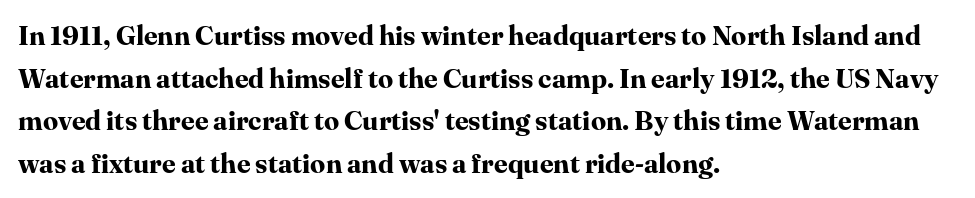
{"italic": "no", "bold": "yes", "underline": "no", "align": "left", "line_spacing": "normal", "line_spacing_ratio": 1.58, "letter_spacing": "normal", "letter_spacing_em": 0.0, "glyph_px": 27}
